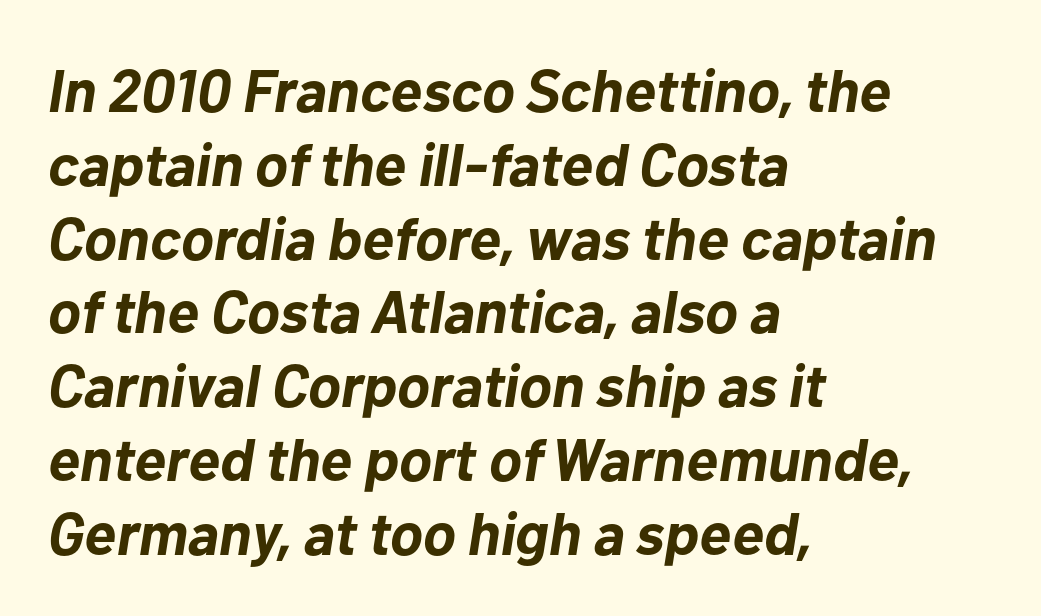
Q: Is the text bold? A: Yes.
Q: Is the text italic (slanted)? A: Yes, it leans right by about 10 degrees.
Q: Is the text underlined? A: No.
Q: How is the paragraph aligned? A: Left-aligned.
Q: Is the spacing between letters normal or unusually wide? A: Normal.
Q: Width (condensed, normal, or wide)? A: Normal.
Q: Stroke contrast? A: Low.
Q: x-height? A: Medium.
Q: Monospaced? A: No.
